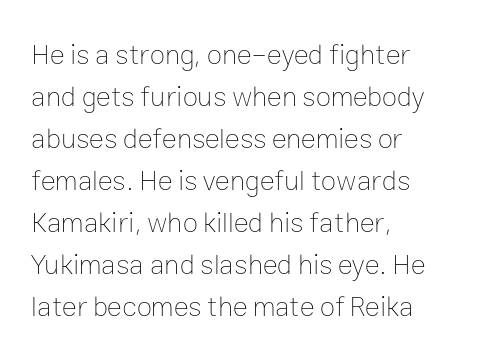
The image shows 28 px thin type, upright; set left-aligned, normal line spacing (1.5x), normal letter spacing, not underlined; low stroke contrast and a medium x-height.
